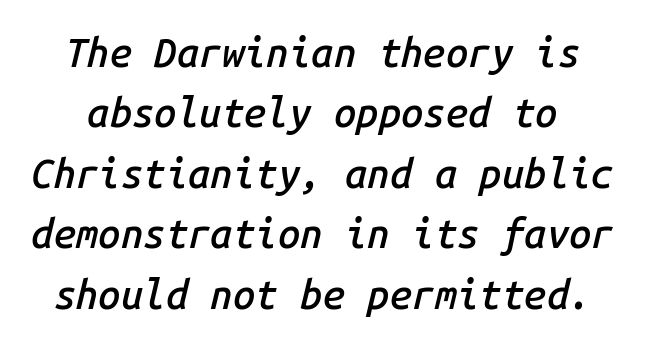
The image shows 40 px semibold type, italic (leaning right), monospaced; set normal line spacing (1.51x), normal letter spacing, not underlined; low stroke contrast and a medium x-height.
